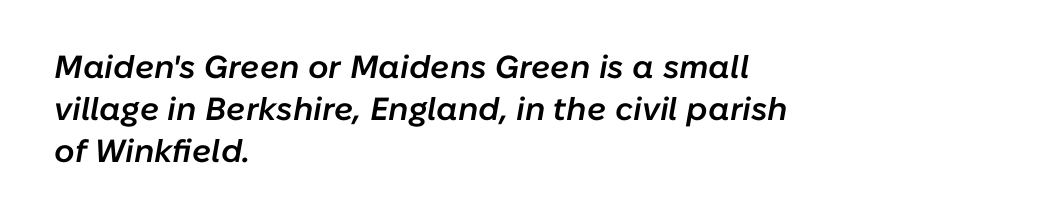
The image shows 32 px semibold type, italic (leaning right); set left-aligned, normal line spacing (1.31x), normal letter spacing, not underlined; low stroke contrast and a medium x-height.
